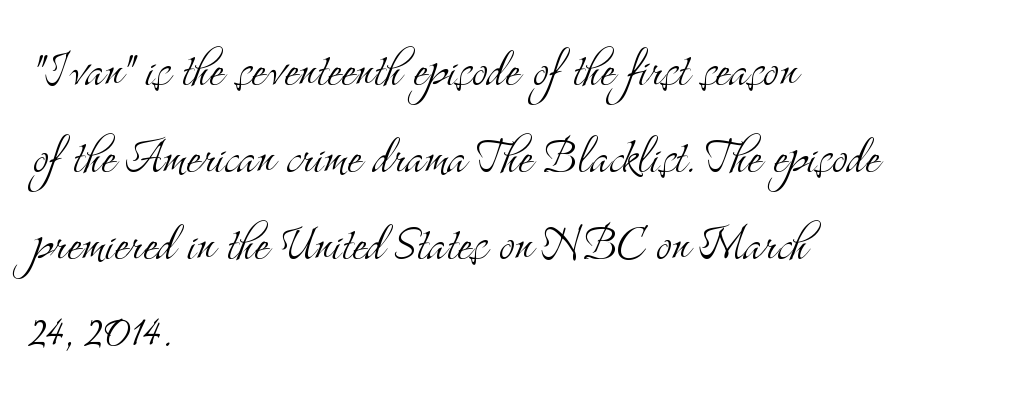
The image shows 60 px light, condensed serif type; set left-aligned, normal line spacing (1.45x), normal letter spacing, not underlined; medium stroke contrast and a small x-height.
